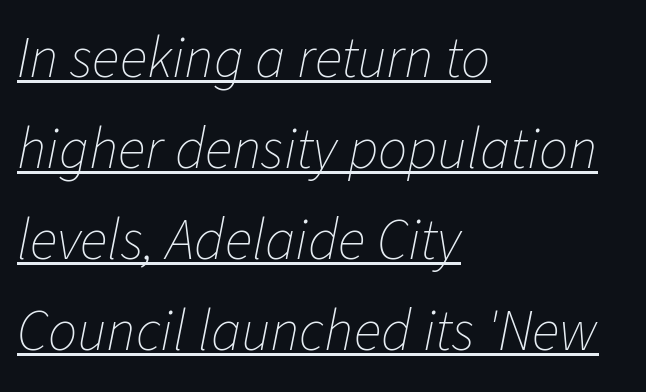
Q: Is the text bold? A: No.
Q: Is the text italic (slanted)? A: Yes, it leans right by about 11 degrees.
Q: Is the text underlined? A: Yes.
Q: How is the paragraph aligned? A: Left-aligned.
Q: Is the spacing between letters normal or unusually wide? A: Normal.
Q: Is the spacing between lines tight, normal or loose? A: Normal.
Q: Width (condensed, normal, or wide)? A: Normal.
Q: Stroke contrast? A: Low.
Q: x-height? A: Medium.
Q: Monospaced? A: No.
